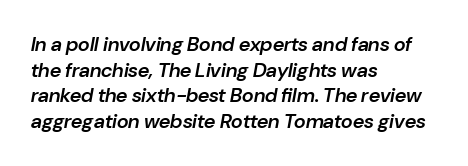
The image shows 20 px text type, italic (leaning right); set left-aligned, normal line spacing (1.28x), normal letter spacing, not underlined.
